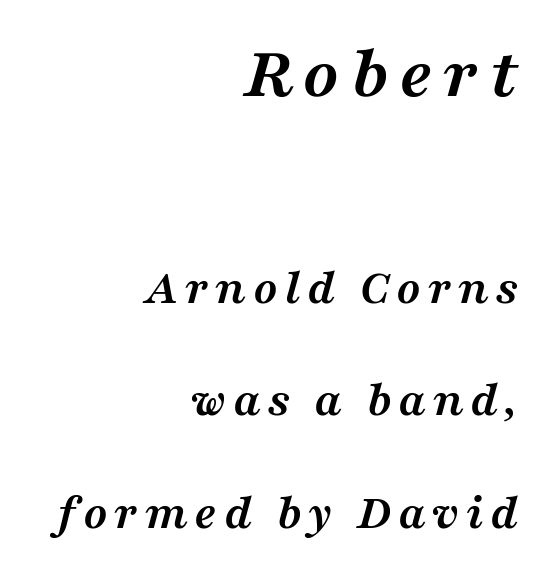
Type style note: has serifs. Leading is clearly above the norm, producing a sparse column. The zone under the glyphs is completely vacant. Rendered with sloped, italic letterforms. The letters advance in unequal steps, a hallmark of proportional type.
